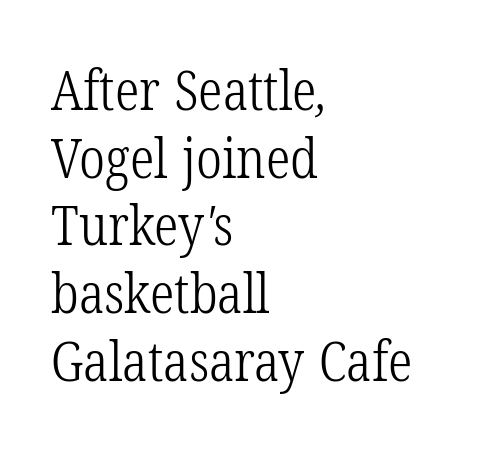
{"serif": "yes", "bold": "no", "weight": "light", "width": "condensed", "stroke_contrast": "low", "x_height": "medium", "monospaced": "no", "underline": "no", "align": "left", "line_spacing_ratio": 1.23, "letter_spacing": "normal", "letter_spacing_em": 0.0, "glyph_px": 55}
